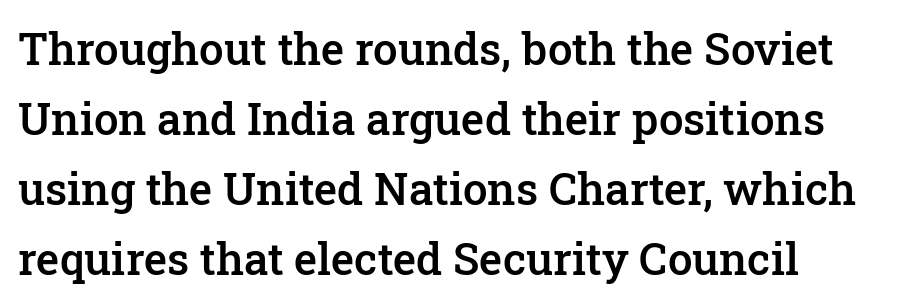
Q: Is the text bold? A: Semi-bold.
Q: Is the text italic (slanted)? A: No, it is upright.
Q: Is the typeface a serif or a sans-serif typeface? A: Serif.
Q: Is the text underlined? A: No.
Q: How is the paragraph aligned? A: Left-aligned.
Q: Is the spacing between letters normal or unusually wide? A: Normal.
Q: Is the spacing between lines tight, normal or loose? A: Normal.
Q: Width (condensed, normal, or wide)? A: Normal.
Q: Stroke contrast? A: Low.
Q: x-height? A: Medium.
Q: Monospaced? A: No.
